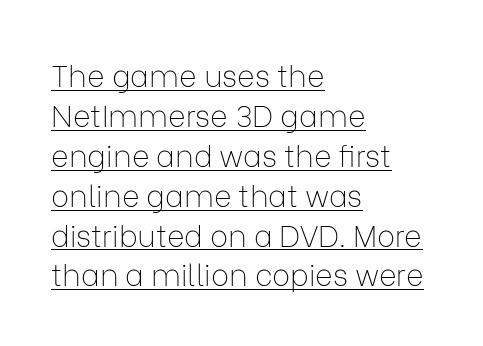
Honestly, the underline is the first thing you notice here. The type sits square on the baseline with zero lean. Each letter's strokes conclude bluntly, with no projecting serifs. Left-aligned paragraph, ragged on the right. A typesetter would call this zero additional tracking.
